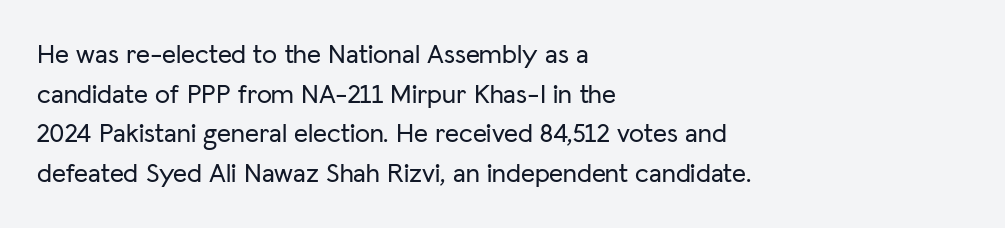
{"italic": "no", "underline": "no", "align": "left", "line_spacing": "normal", "line_spacing_ratio": 1.47, "letter_spacing": "normal", "letter_spacing_em": 0.0, "glyph_px": 27}
